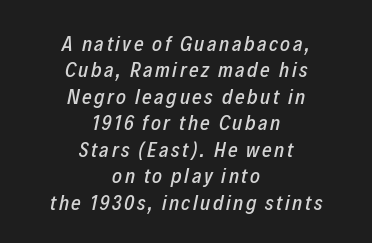
Visually the block forms a symmetrical silhouette, jagged on both flanks. Notice how descenders clear the ascenders below comfortably — that's standard leading. The space directly below the letters is spotless. Posture: slanted.
